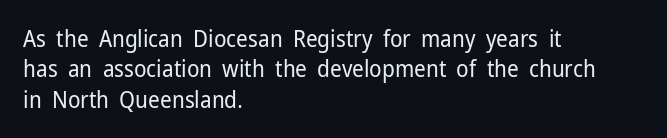
{"italic": "no", "bold": "no", "underline": "no", "align": "left", "line_spacing": "normal", "line_spacing_ratio": 1.32, "letter_spacing": "normal", "letter_spacing_em": 0.0, "glyph_px": 23}
